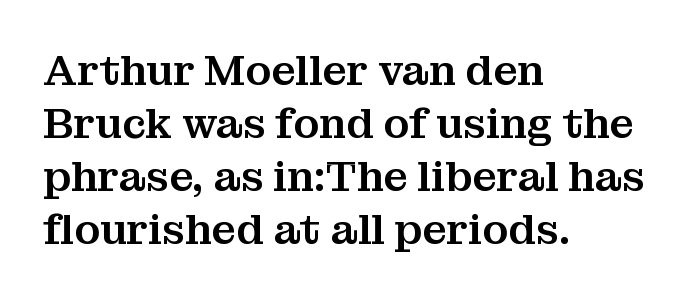
The image shows 42 px serif type, upright; set left-aligned, normal line spacing (1.26x), normal letter spacing, not underlined; medium stroke contrast and a medium x-height.
